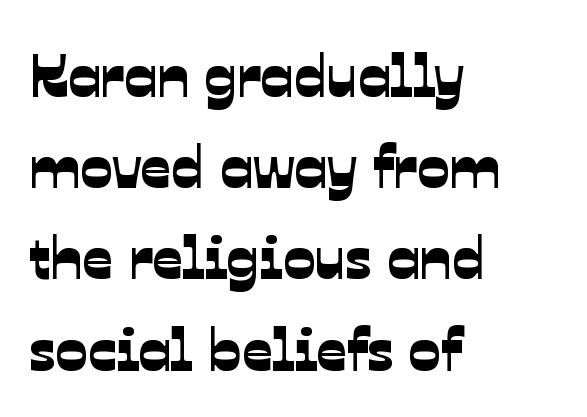
The image shows 60 px sans-serif type; set left-aligned, normal line spacing (1.52x), normal letter spacing, not underlined; low stroke contrast and a medium x-height.
